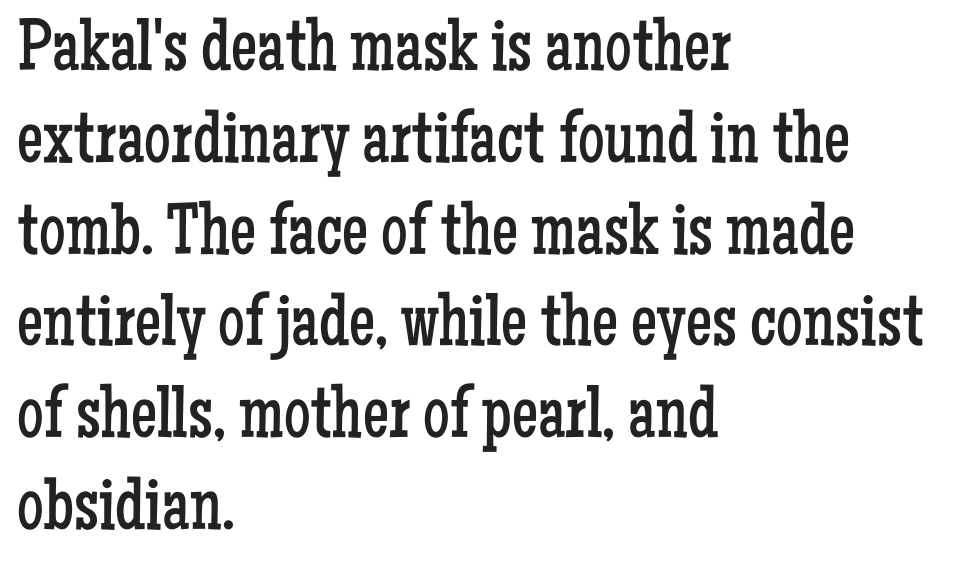
The image shows 74 px regular-weight, condensed serif type, upright; set left-aligned, line spacing 1.24x, normal letter spacing, not underlined; low stroke contrast and a medium x-height.
